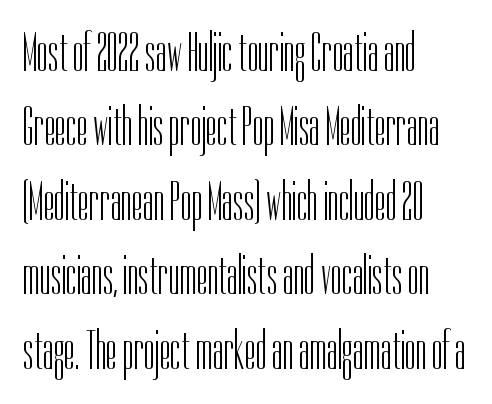
{"serif": "no", "italic": "no", "bold": "no", "weight": "light", "width": "condensed", "stroke_contrast": "low", "x_height": "medium", "monospaced": "no", "underline": "no", "align": "left", "line_spacing": "normal", "line_spacing_ratio": 1.33, "letter_spacing": "normal", "letter_spacing_em": 0.0, "glyph_px": 56}
